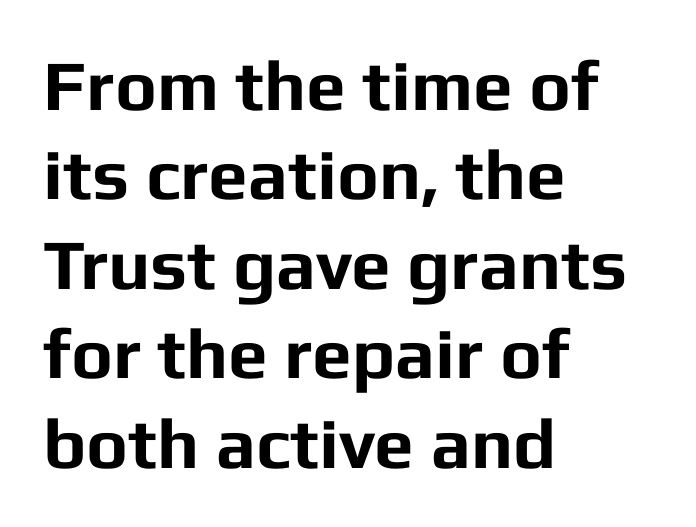
A typesetter would label this face a sans. These lines are rendered in a variable-pitch font. Caption: bold face, heavy strokes. The paragraph has a hard left edge and a soft right edge. The letterforms sit shoulder to shoulder at normal distance. Horizontal bands of white between lines are of average thickness.
